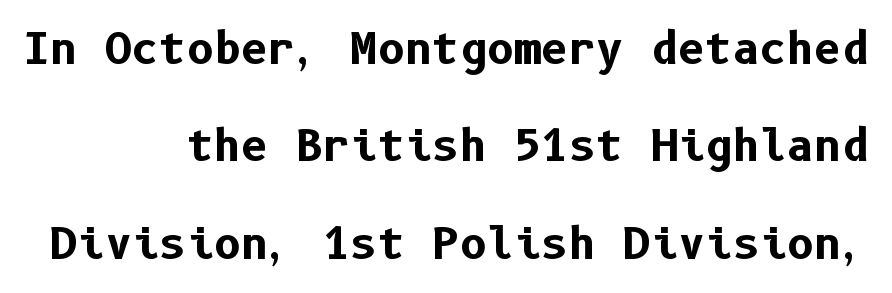
{"serif": "no", "italic": "no", "bold": "yes", "weight": "bold", "width": "normal", "stroke_contrast": "low", "x_height": "medium", "underline": "no", "align": "right", "line_spacing": "loose", "line_spacing_ratio": 2.32, "letter_spacing": "normal", "letter_spacing_em": 0.0, "glyph_px": 42}
